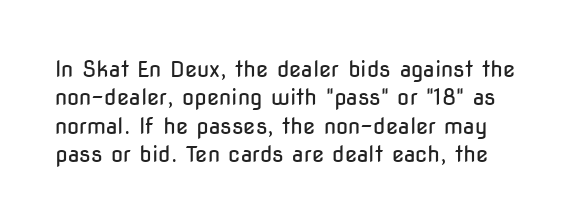
Does the lettering tilt? It doesn't — this is upright. Does extra space separate the letters? No, they use regular spacing. Whoever set this chose a conventional vertical rhythm. The foot of each line stays bare and open. The font sits on the lighter half of the weight spectrum, regular included.
